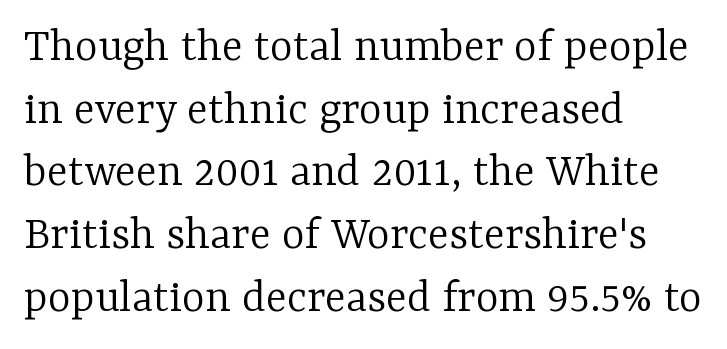
{"serif": "yes", "italic": "no", "bold": "no", "weight": "light", "width": "normal", "stroke_contrast": "low", "x_height": "medium", "monospaced": "no", "underline": "no", "align": "left", "line_spacing": "normal", "line_spacing_ratio": 1.28, "letter_spacing": "normal", "letter_spacing_em": 0.0, "glyph_px": 49}
